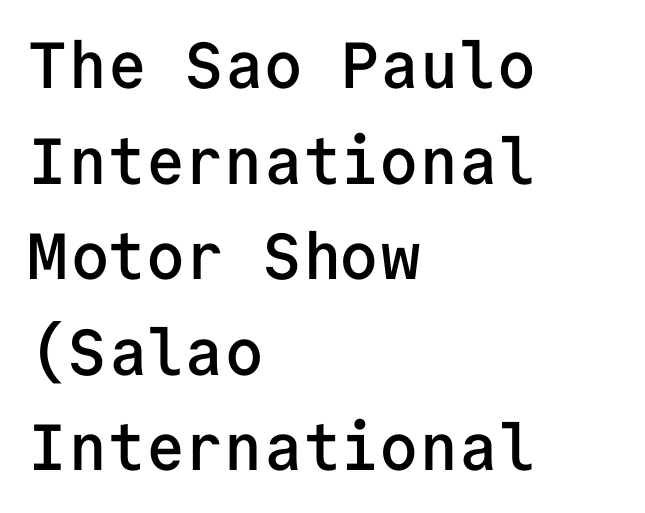
The image shows 65 px semibold sans-serif type, upright, monospaced; set left-aligned, normal line spacing (1.47x), normal letter spacing, not underlined; low stroke contrast and a medium x-height.
